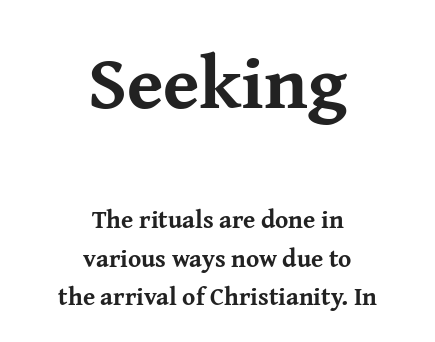
The image shows 74 px bold serif type, upright; set centered, normal line spacing (1.55x), normal letter spacing, not underlined; the first (top) block is 2.96x larger; medium stroke contrast and a medium x-height.
